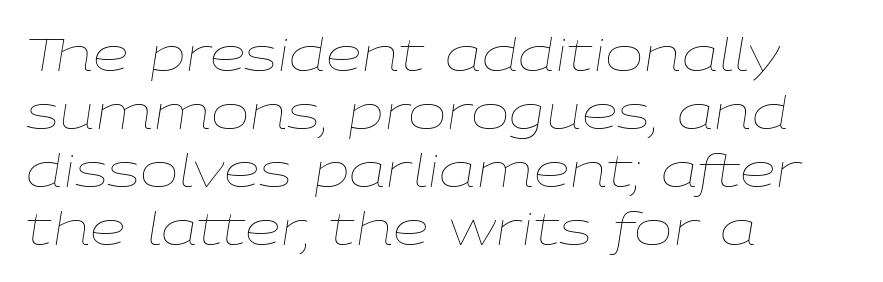
The image shows 46 px thin, wide type, italic (leaning right); set left-aligned, normal line spacing (1.26x), normal letter spacing, not underlined; low stroke contrast and a medium x-height.
